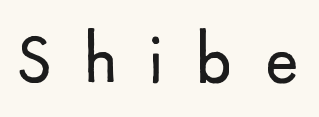
The image shows 70 px regular-weight sans-serif type, upright; set unusually wide letter spacing (+0.47 em), not underlined; low stroke contrast and a small x-height.
